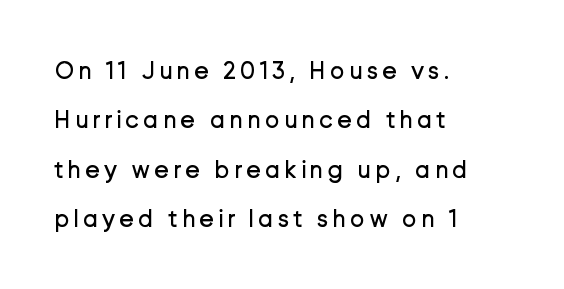
A typesetter would call this leading open, well beyond the default. These lines are set flush left with a ragged right edge. Ordinary non-slanted type is in use. Plain, unruled lines of type. Stems here are at most as thick as an everyday book face.
